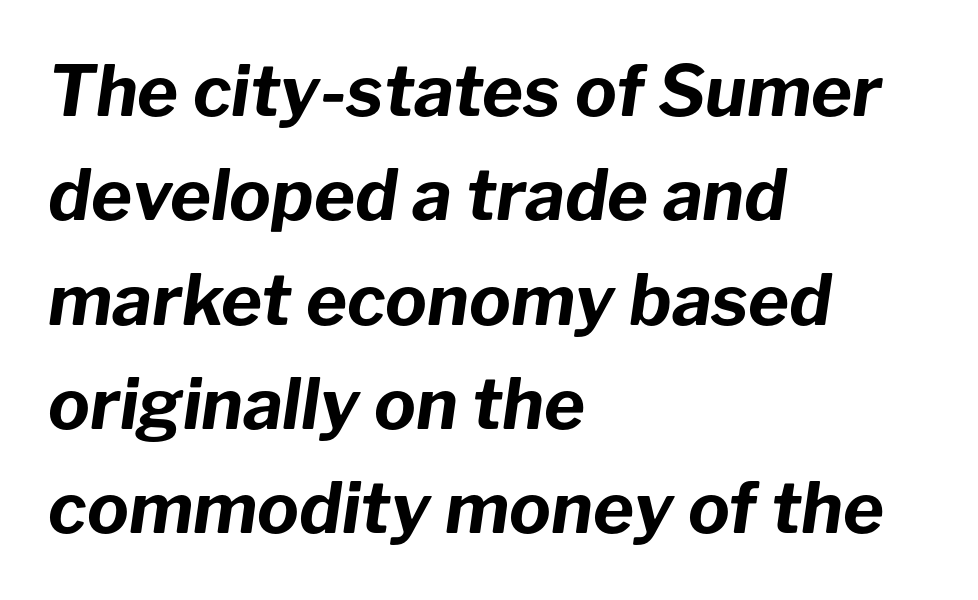
{"italic": "yes", "lean": "right", "slant_degrees": 8, "bold": "yes", "weight": "bold", "width": "normal", "stroke_contrast": "low", "x_height": "medium", "monospaced": "no", "underline": "no", "align": "left", "line_spacing": "normal", "line_spacing_ratio": 1.49, "letter_spacing": "normal", "letter_spacing_em": 0.0, "glyph_px": 70}
